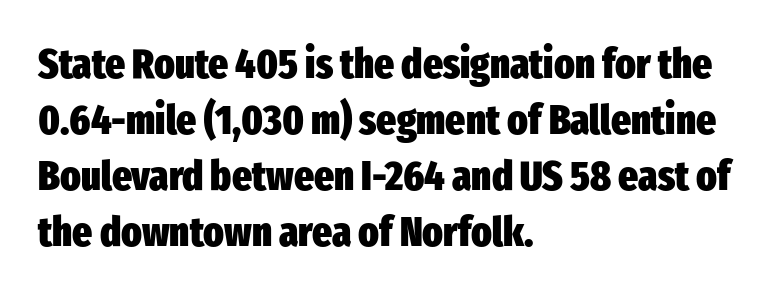
Q: Is the text bold? A: Yes.
Q: Is the text italic (slanted)? A: No, it is upright.
Q: Is the typeface a serif or a sans-serif typeface? A: Sans-serif.
Q: Is the text underlined? A: No.
Q: How is the paragraph aligned? A: Left-aligned.
Q: Is the spacing between letters normal or unusually wide? A: Normal.
Q: Is the spacing between lines tight, normal or loose? A: Normal.
Q: Width (condensed, normal, or wide)? A: Condensed.
Q: Stroke contrast? A: Low.
Q: x-height? A: Medium.
Q: Monospaced? A: No.
